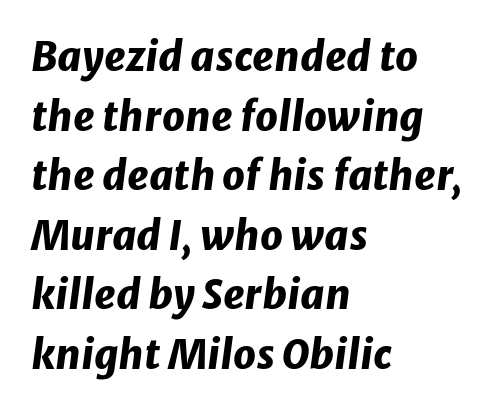
These lines are rendered in a variable-pitch font. Honestly, there is no underline to notice here at all. The characters look thick and weighty, a clear bold. Compared with typical body copy, the letter spacing here is the same. A classic flush-left, rag-right setting is used for this passage.
